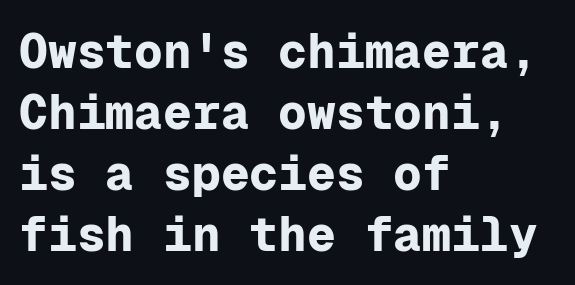
The image shows 48 px bold sans-serif type, upright, monospaced; set left-aligned, normal line spacing (1.27x), normal letter spacing, not underlined; low stroke contrast and a medium x-height.
